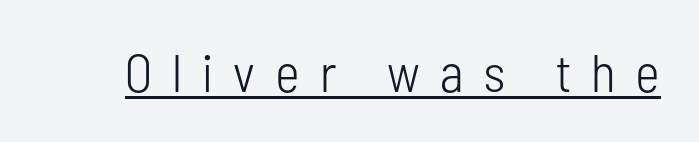
{"serif": "no", "italic": "no", "bold": "no", "weight": "light", "width": "condensed", "stroke_contrast": "low", "x_height": "medium", "monospaced": "no", "underline": "yes", "letter_spacing": "wide", "letter_spacing_em": 0.38, "glyph_px": 53}
